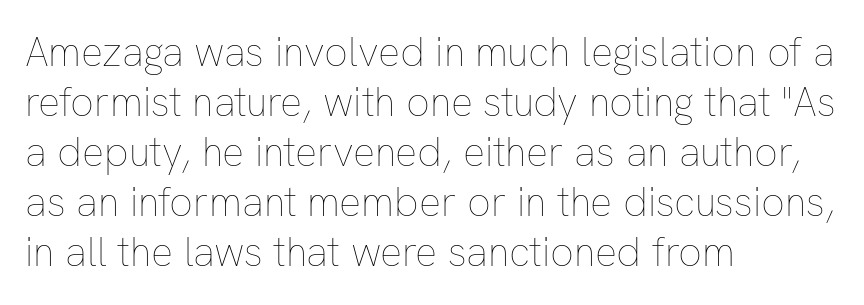
Q: Is the text bold? A: No.
Q: Is the text italic (slanted)? A: No, it is upright.
Q: Is the text underlined? A: No.
Q: How is the paragraph aligned? A: Left-aligned.
Q: Is the spacing between letters normal or unusually wide? A: Normal.
Q: Width (condensed, normal, or wide)? A: Normal.
Q: Stroke contrast? A: Low.
Q: x-height? A: Medium.
Q: Monospaced? A: No.
